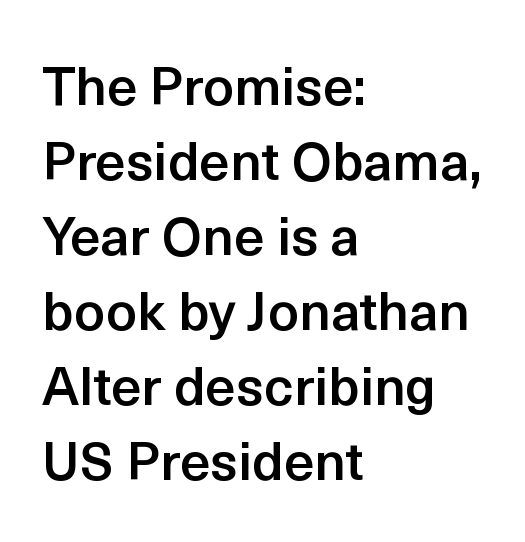
The image shows 54 px semibold sans-serif type, upright; set left-aligned, normal line spacing (1.39x), normal letter spacing, not underlined; a medium x-height.
